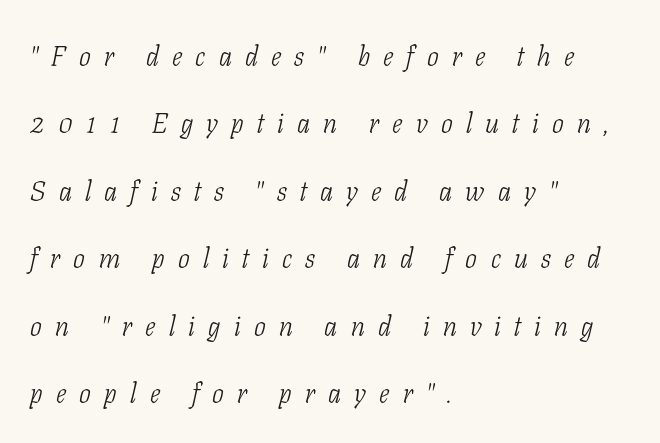
Q: Is the text bold? A: No.
Q: Is the text italic (slanted)? A: Yes, it leans right by about 11 degrees.
Q: Is the typeface a serif or a sans-serif typeface? A: Serif.
Q: Is the text underlined? A: No.
Q: How is the paragraph aligned? A: Left-aligned.
Q: Is the spacing between letters normal or unusually wide? A: Unusually wide.
Q: Is the spacing between lines tight, normal or loose? A: Loose.
Q: Width (condensed, normal, or wide)? A: Condensed.
Q: Stroke contrast? A: Low.
Q: x-height? A: Medium.
Q: Monospaced? A: No.
